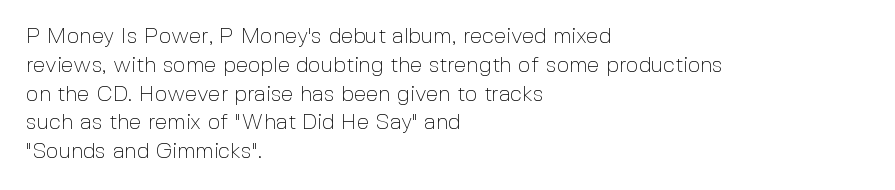
The image shows 22 px text type, upright; set left-aligned, normal line spacing (1.31x), normal letter spacing, not underlined.
